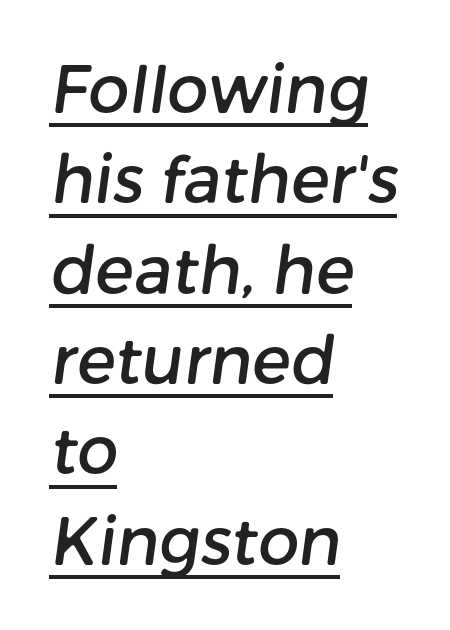
Q: Is the typeface a serif or a sans-serif typeface? A: Sans-serif.
Q: Is the text underlined? A: Yes.
Q: How is the paragraph aligned? A: Left-aligned.
Q: Is the spacing between letters normal or unusually wide? A: Normal.
Q: Is the spacing between lines tight, normal or loose? A: Normal.
Q: Width (condensed, normal, or wide)? A: Normal.
Q: Stroke contrast? A: Low.
Q: x-height? A: Medium.
Q: Monospaced? A: No.
